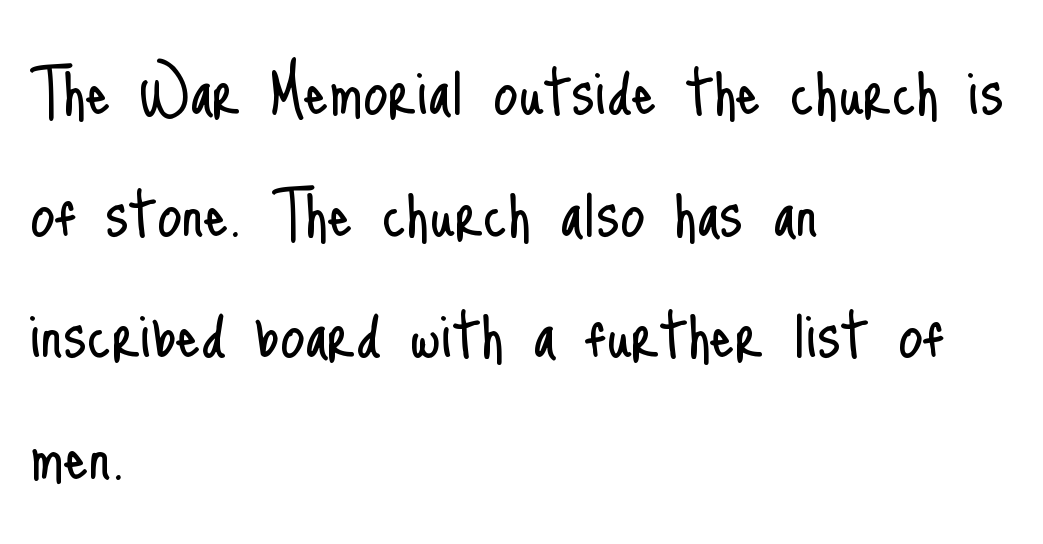
The image shows 78 px light, condensed sans-serif type, upright; set left-aligned, normal line spacing (1.56x), normal letter spacing, not underlined; low stroke contrast and a small x-height.
